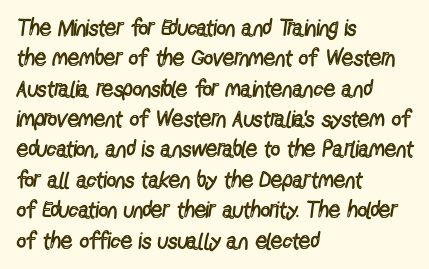
Q: Is the text bold? A: No.
Q: Is the text underlined? A: No.
Q: How is the paragraph aligned? A: Left-aligned.
Q: Is the spacing between letters normal or unusually wide? A: Normal.
Q: Is the spacing between lines tight, normal or loose? A: Normal.
